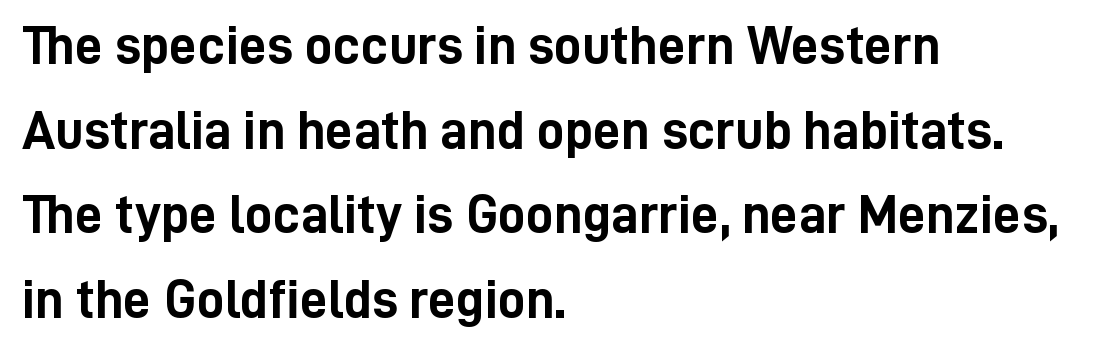
{"serif": "no", "italic": "no", "bold": "yes", "weight": "semibold", "width": "condensed", "stroke_contrast": "low", "x_height": "medium", "monospaced": "no", "underline": "no", "align": "left", "line_spacing": "normal", "line_spacing_ratio": 1.54, "letter_spacing": "normal", "letter_spacing_em": 0.0, "glyph_px": 55}
